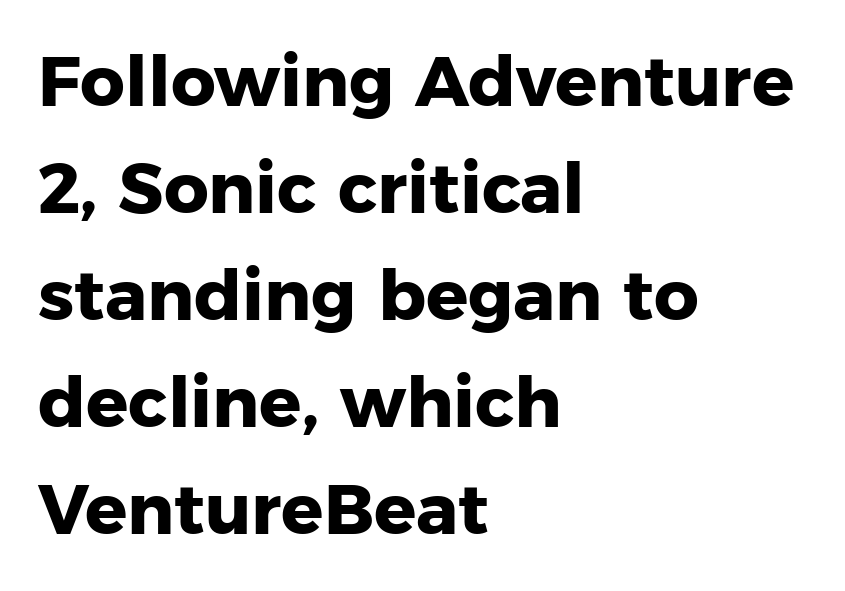
The image shows 70 px heavy sans-serif type, upright; set left-aligned, normal line spacing (1.53x), normal letter spacing, not underlined; low stroke contrast and a medium x-height.
